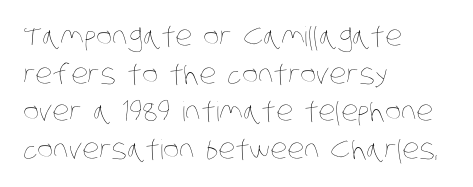
The passage shown has conventional tracking throughout. The lines are quadded left. Bare-footed words on every line. Is there much room between lines? A standard amount, neither cramped nor airy. Weight class: somewhere from thin through regular.
